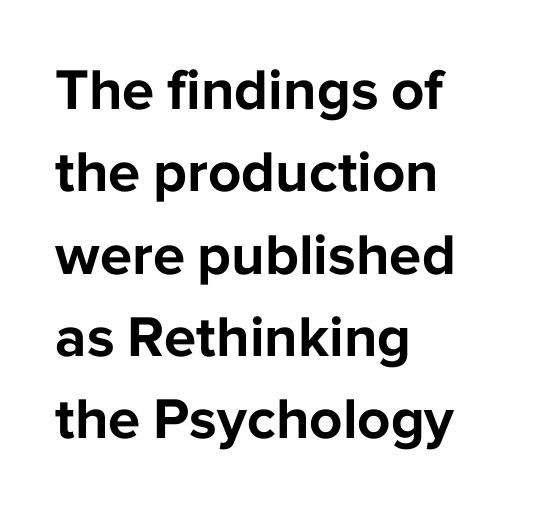
{"serif": "no", "italic": "no", "bold": "yes", "weight": "bold", "width": "normal", "stroke_contrast": "low", "x_height": "medium", "monospaced": "no", "underline": "no", "align": "left", "line_spacing": "normal", "line_spacing_ratio": 1.42, "letter_spacing": "normal", "letter_spacing_em": 0.0, "glyph_px": 58}
